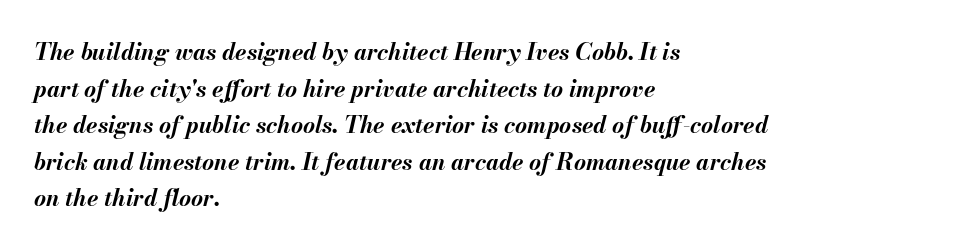
The image shows 23 px bold type, italic (leaning right); set left-aligned, normal line spacing (1.59x), normal letter spacing, not underlined.
